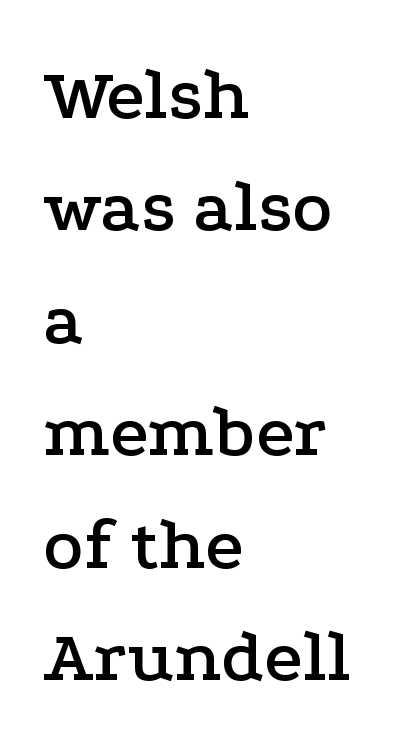
The image shows 75 px wide serif type, upright; set left-aligned, normal line spacing (1.5x), normal letter spacing, not underlined; low stroke contrast and a medium x-height.
